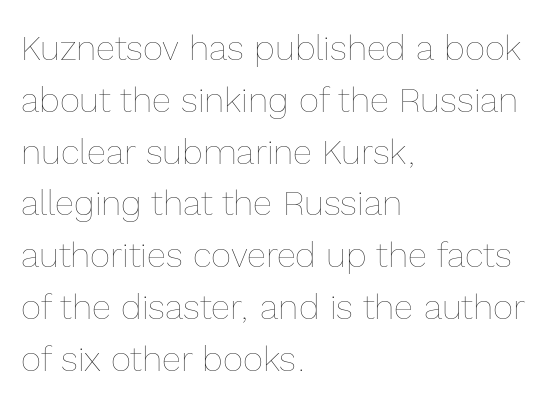
{"italic": "no", "bold": "no", "weight": "thin", "width": "normal", "x_height": "medium", "monospaced": "no", "underline": "no", "align": "left", "line_spacing": "normal", "line_spacing_ratio": 1.48, "letter_spacing": "normal", "letter_spacing_em": 0.0, "glyph_px": 35}
